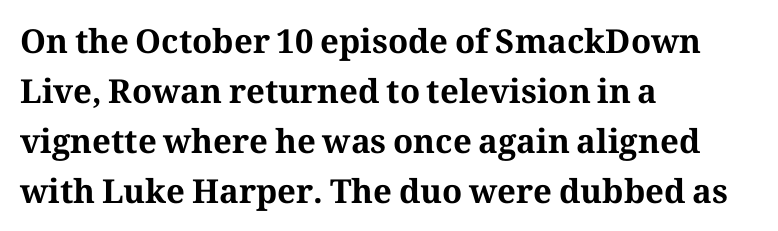
The image shows 33 px bold serif type, upright; set left-aligned, normal line spacing (1.52x), normal letter spacing, not underlined; medium stroke contrast and a medium x-height.
